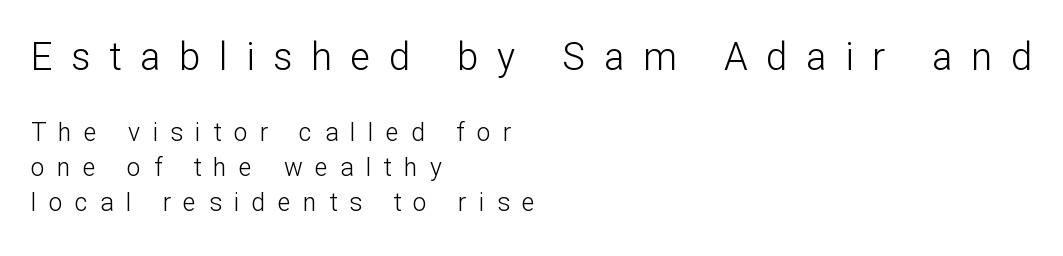
Q: Is the text bold? A: No.
Q: Is the text italic (slanted)? A: No, it is upright.
Q: Is the typeface a serif or a sans-serif typeface? A: Sans-serif.
Q: Is the text underlined? A: No.
Q: How is the paragraph aligned? A: Left-aligned.
Q: Is the spacing between letters normal or unusually wide? A: Unusually wide.
Q: Is the spacing between lines tight, normal or loose? A: Normal.
Q: Which block of text is set in a larger size, the first (top) or the second (bottom)? A: The first (top) one.
Q: Width (condensed, normal, or wide)? A: Normal.
Q: Stroke contrast? A: Low.
Q: x-height? A: Medium.
Q: Monospaced? A: No.
